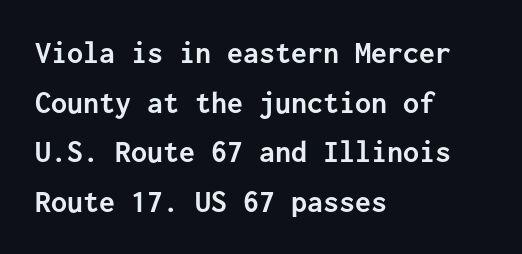
The image shows 32 px semibold sans-serif type, upright, monospaced; set left-aligned, normal line spacing (1.55x), normal letter spacing, not underlined; low stroke contrast and a medium x-height.
